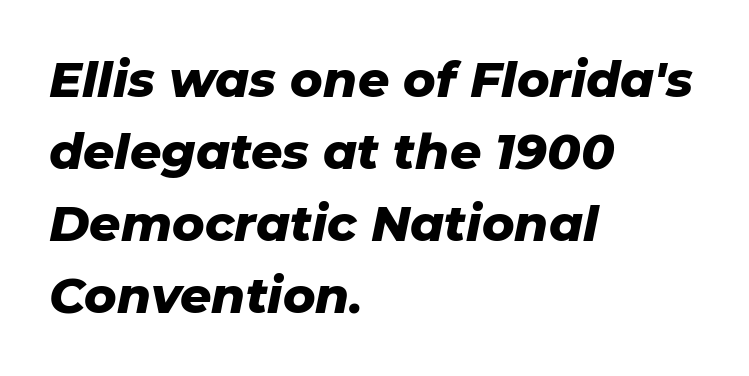
Q: Is the text bold? A: Yes.
Q: Is the text italic (slanted)? A: Yes, it leans right by about 11 degrees.
Q: Is the text underlined? A: No.
Q: How is the paragraph aligned? A: Left-aligned.
Q: Is the spacing between letters normal or unusually wide? A: Normal.
Q: Is the spacing between lines tight, normal or loose? A: Normal.
Q: Width (condensed, normal, or wide)? A: Normal.
Q: Stroke contrast? A: Low.
Q: x-height? A: Medium.
Q: Monospaced? A: No.
